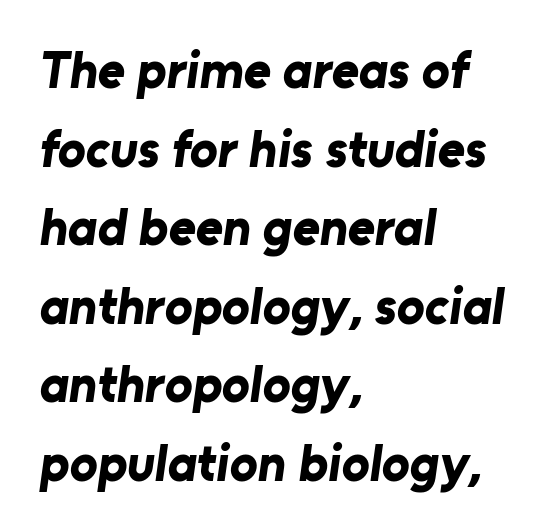
Reading down the block, your eye returns to a fixed left position each line. Look at the bottom of the vertical strokes: they stop flat, with no serifs. Each row of text sits above clean, open space. Each new line begins a customary step beneath the previous one.
